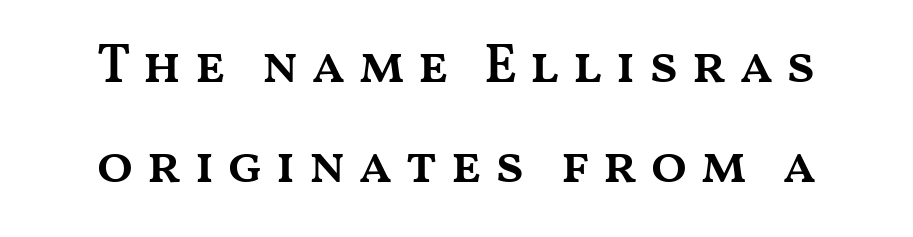
The image shows 54 px semibold, wide type, upright; set centered, line spacing 1.86x, unusually wide letter spacing (+0.22 em), not underlined; medium stroke contrast and a medium x-height.
